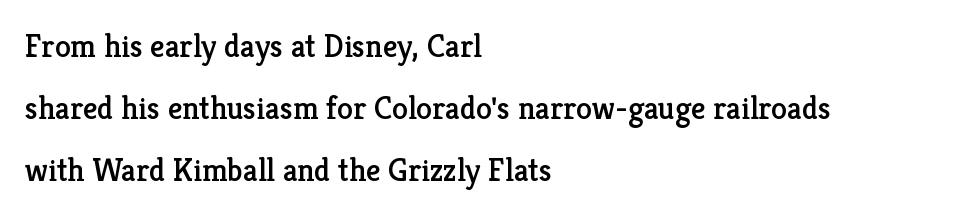
{"serif": "yes", "italic": "no", "width": "normal", "stroke_contrast": "low", "x_height": "medium", "monospaced": "no", "underline": "no", "align": "left", "line_spacing": "loose", "line_spacing_ratio": 1.94, "letter_spacing": "normal", "letter_spacing_em": 0.0, "glyph_px": 32}
